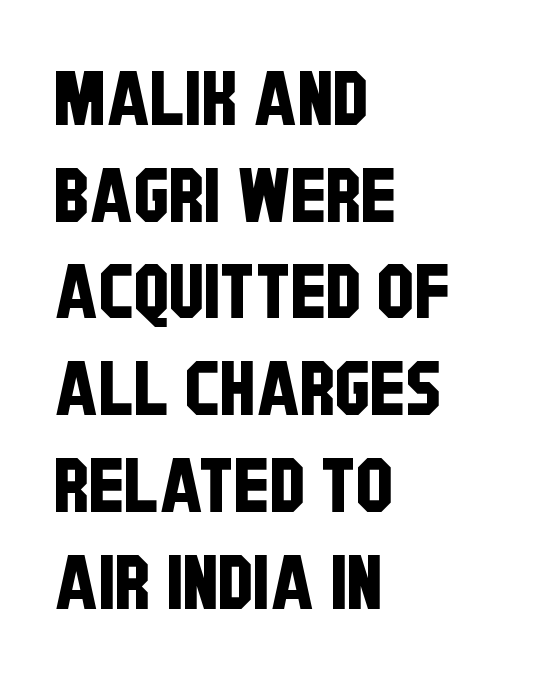
{"serif": "no", "width": "condensed", "stroke_contrast": "low", "x_height": "large", "monospaced": "no", "underline": "no", "align": "left", "line_spacing": "normal", "line_spacing_ratio": 1.29, "letter_spacing": "normal", "letter_spacing_em": 0.0, "glyph_px": 75}
